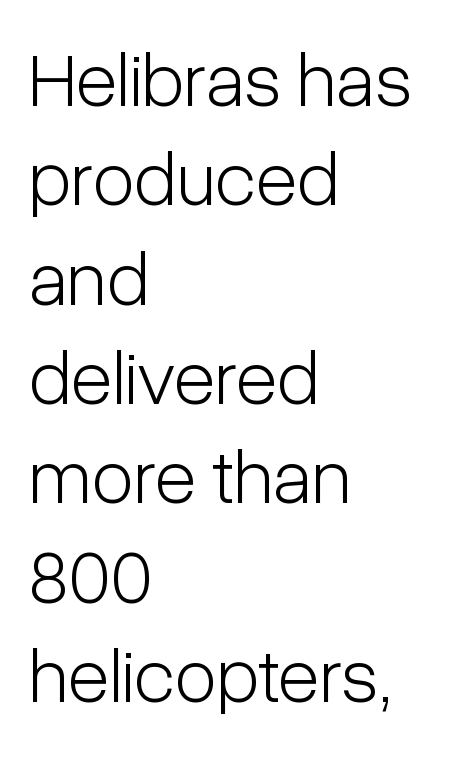
{"serif": "no", "italic": "no", "bold": "no", "weight": "light", "width": "condensed", "stroke_contrast": "low", "x_height": "medium", "monospaced": "no", "underline": "no", "align": "left", "line_spacing": "normal", "line_spacing_ratio": 1.29, "letter_spacing": "normal", "letter_spacing_em": 0.0, "glyph_px": 77}
